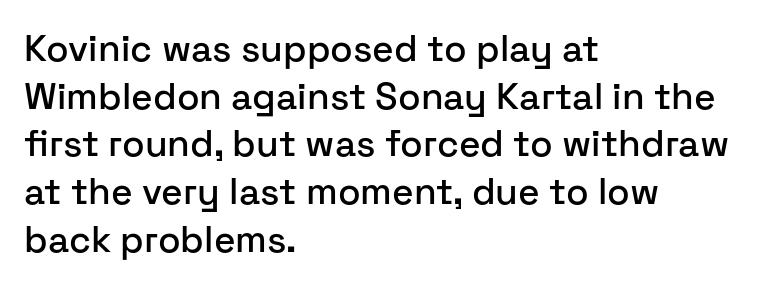
Baseline-to-baseline distance is the conventional proportion of letter height. The compositor pushed each line to the left boundary. The typography opts for an upright posture over an oblique one. A typesetter would call this proportional, since set widths differ per character. The space beneath each line is pristine and unruled. Unlike a traditional serif, this face leaves its strokes unadorned.
